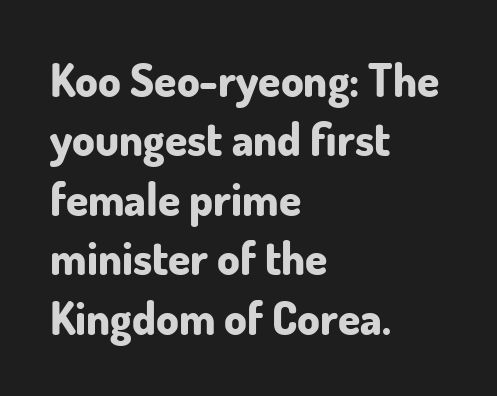
Q: Is the text bold? A: Yes.
Q: Is the text italic (slanted)? A: No, it is upright.
Q: Is the typeface a serif or a sans-serif typeface? A: Sans-serif.
Q: Is the text underlined? A: No.
Q: How is the paragraph aligned? A: Left-aligned.
Q: Is the spacing between letters normal or unusually wide? A: Normal.
Q: Is the spacing between lines tight, normal or loose? A: Normal.
Q: Width (condensed, normal, or wide)? A: Normal.
Q: Stroke contrast? A: Low.
Q: x-height? A: Small.
Q: Monospaced? A: No.
